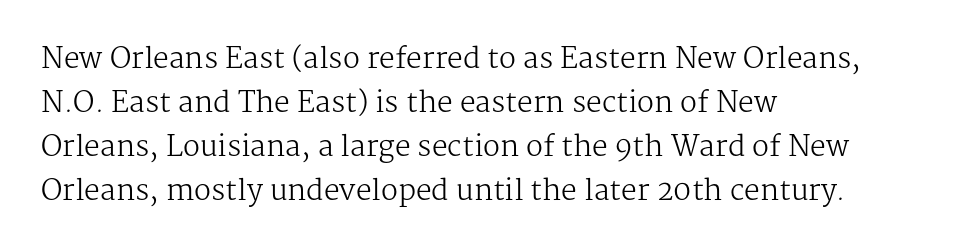
Regarding serifs, this sample has them. Visually the block forms a straight wall on the left and a jagged coastline on the right. The face looks like a standard text weight, possibly lighter. Tracking value appears to be zero — textbook default spacing. The foot of each line stays bare and open.
